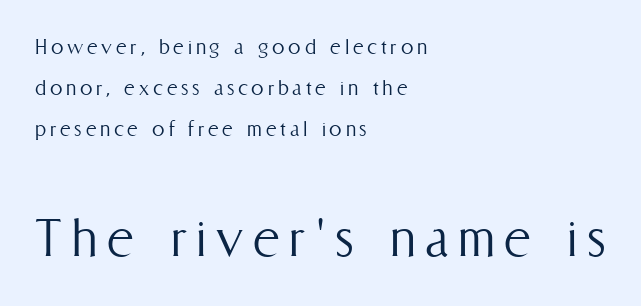
Q: Is the text bold? A: No.
Q: Is the text italic (slanted)? A: No, it is upright.
Q: Is the text underlined? A: No.
Q: How is the paragraph aligned? A: Left-aligned.
Q: Is the spacing between lines tight, normal or loose? A: Normal.
Q: Which block of text is set in a larger size, the first (top) or the second (bottom)? A: The second (bottom) one.
Q: Width (condensed, normal, or wide)? A: Condensed.
Q: Stroke contrast? A: Medium.
Q: x-height? A: Medium.
Q: Monospaced? A: No.
